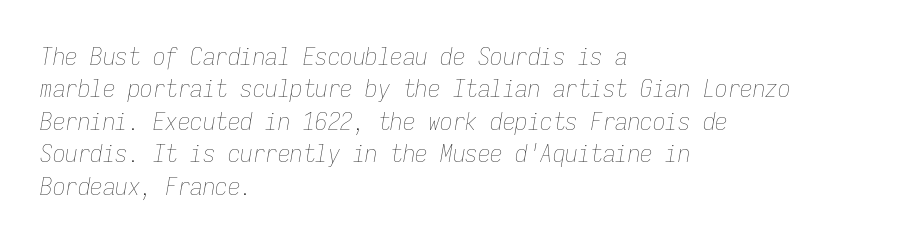
{"italic": "yes", "lean": "right", "slant_degrees": 9, "bold": "no", "underline": "no", "align": "left", "line_spacing": "normal", "line_spacing_ratio": 1.3, "letter_spacing": "normal", "letter_spacing_em": 0.0, "glyph_px": 25}
